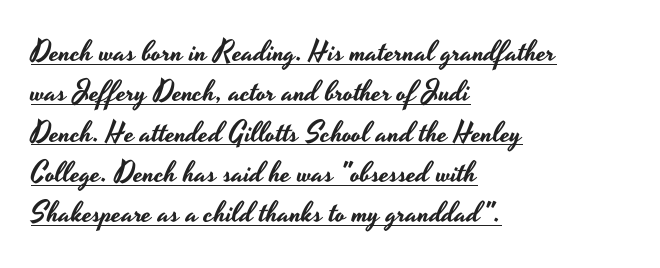
The image shows 29 px wide sans-serif type; set left-aligned, normal line spacing (1.39x), normal letter spacing, underlined; low stroke contrast and a small x-height.
